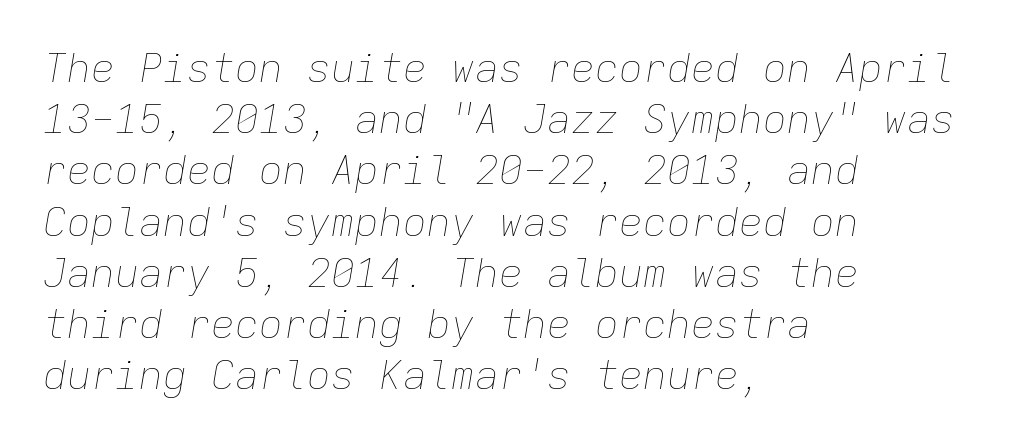
The image shows 40 px thin type, italic (leaning right), monospaced; set left-aligned, normal line spacing (1.28x), normal letter spacing, not underlined; low stroke contrast and a medium x-height.
